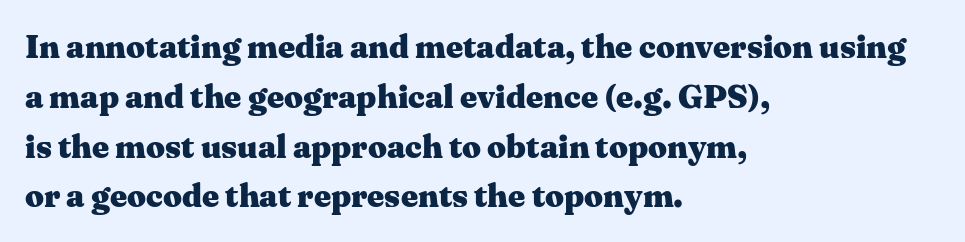
Q: Is the text bold? A: Yes.
Q: Is the text italic (slanted)? A: No, it is upright.
Q: Is the typeface a serif or a sans-serif typeface? A: Serif.
Q: Is the text underlined? A: No.
Q: How is the paragraph aligned? A: Left-aligned.
Q: Is the spacing between letters normal or unusually wide? A: Normal.
Q: Is the spacing between lines tight, normal or loose? A: Normal.
Q: Width (condensed, normal, or wide)? A: Wide.
Q: Stroke contrast? A: Medium.
Q: x-height? A: Medium.
Q: Monospaced? A: No.
